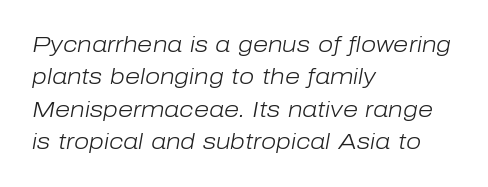
The image shows 22 px text type, italic (leaning right); set left-aligned, normal line spacing (1.47x), normal letter spacing, not underlined.
